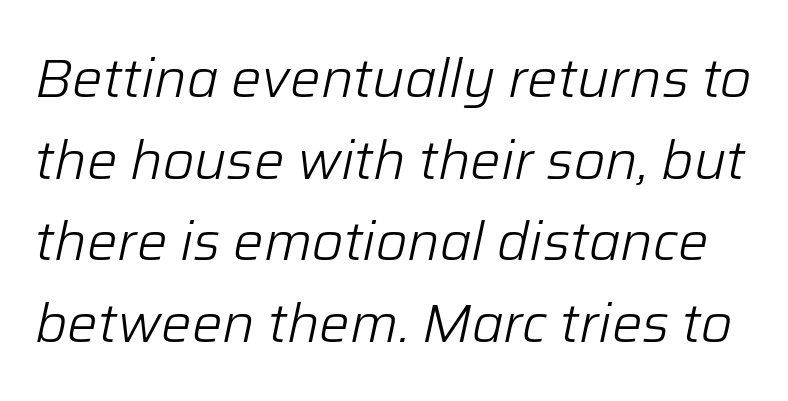
The image shows 54 px light type, italic (leaning right); set normal line spacing (1.51x), normal letter spacing, not underlined; low stroke contrast and a medium x-height.
